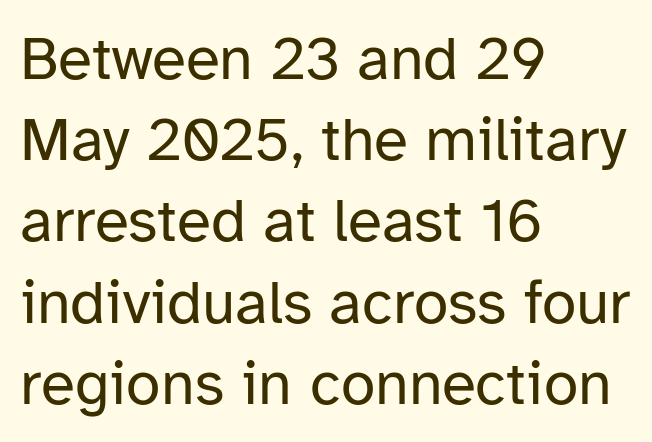
The image shows 62 px regular-weight sans-serif type, upright; set left-aligned, normal line spacing (1.31x), normal letter spacing, not underlined; low stroke contrast and a medium x-height.
